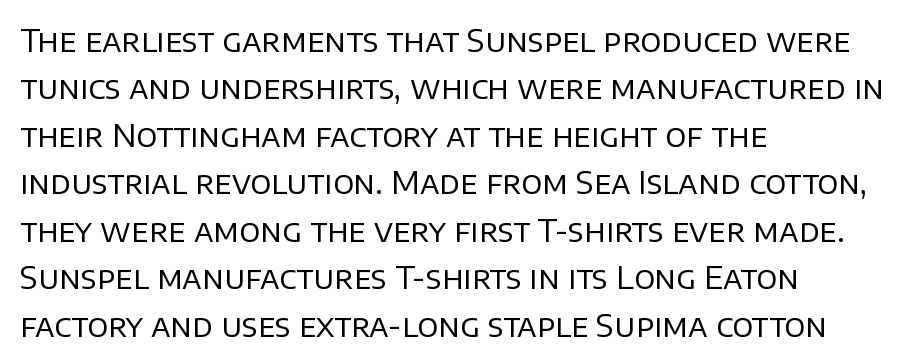
{"serif": "no", "italic": "no", "bold": "no", "weight": "regular", "width": "normal", "stroke_contrast": "low", "x_height": "large", "monospaced": "no", "underline": "no", "align": "left", "line_spacing": "normal", "line_spacing_ratio": 1.53, "letter_spacing": "normal", "letter_spacing_em": 0.0, "glyph_px": 31}
